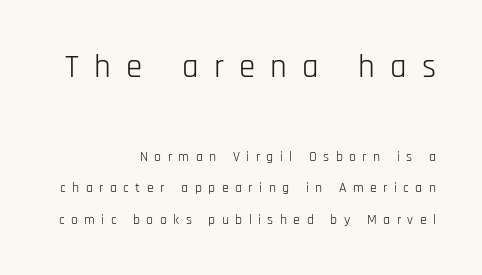
{"serif": "no", "italic": "no", "bold": "no", "weight": "light", "width": "condensed", "stroke_contrast": "low", "x_height": "large", "monospaced": "no", "underline": "no", "align": "right", "line_spacing": "loose", "line_spacing_ratio": 2.25, "letter_spacing": "wide", "letter_spacing_em": 0.46, "larger_block": "first", "size_ratio": 2.36, "glyph_px": 33}
